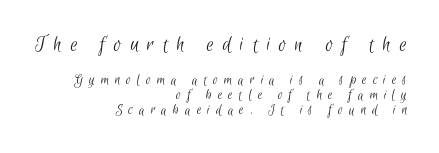
Q: Is the text bold? A: No.
Q: Is the text underlined? A: No.
Q: How is the paragraph aligned? A: Right-aligned.
Q: Is the spacing between letters normal or unusually wide? A: Unusually wide.
Q: Is the spacing between lines tight, normal or loose? A: Tight.
Q: Which block of text is set in a larger size, the first (top) or the second (bottom)? A: The first (top) one.
